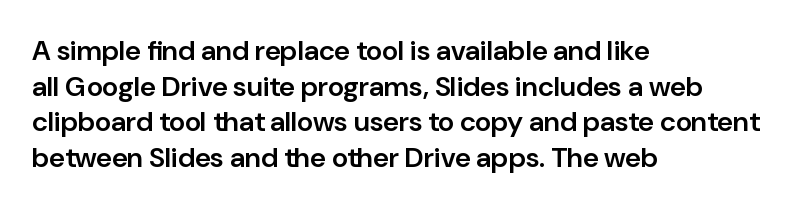
{"serif": "no", "italic": "no", "bold": "semi", "weight": "semibold", "width": "normal", "stroke_contrast": "low", "x_height": "medium", "monospaced": "no", "underline": "no", "align": "left", "line_spacing": "normal", "line_spacing_ratio": 1.27, "letter_spacing": "normal", "letter_spacing_em": 0.0, "glyph_px": 28}
